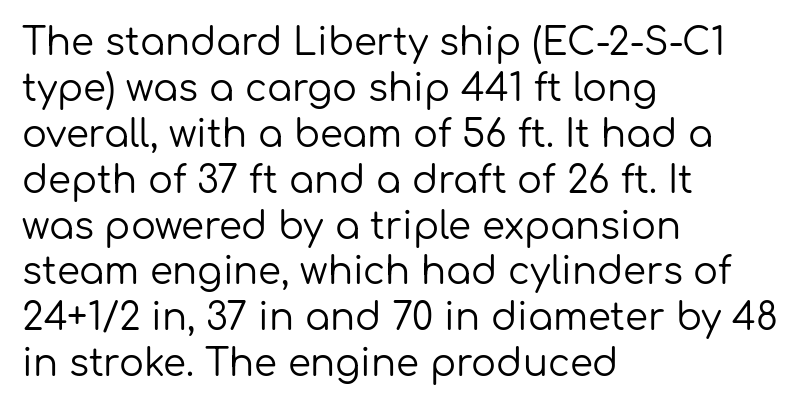
{"serif": "no", "italic": "no", "bold": "no", "weight": "regular", "width": "normal", "stroke_contrast": "low", "x_height": "medium", "monospaced": "no", "underline": "no", "align": "left", "line_spacing_ratio": 1.24, "letter_spacing": "normal", "letter_spacing_em": 0.0, "glyph_px": 37}
